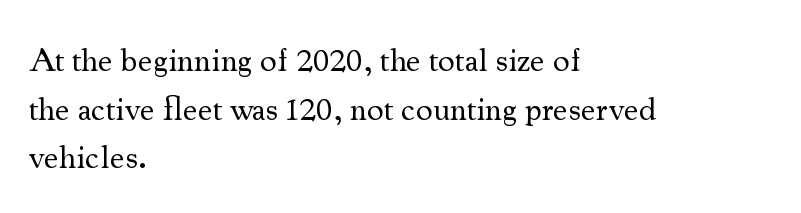
{"serif": "yes", "italic": "no", "bold": "no", "weight": "regular", "width": "normal", "stroke_contrast": "medium", "x_height": "small", "monospaced": "no", "underline": "no", "align": "left", "line_spacing": "normal", "line_spacing_ratio": 1.47, "letter_spacing": "normal", "letter_spacing_em": 0.0, "glyph_px": 33}
